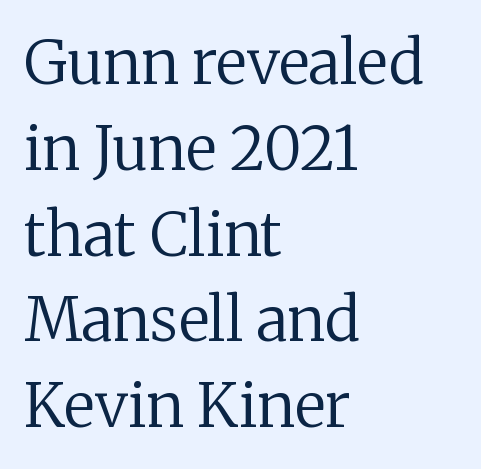
{"serif": "yes", "italic": "no", "bold": "no", "weight": "regular", "width": "normal", "stroke_contrast": "low", "x_height": "medium", "monospaced": "no", "underline": "no", "align": "left", "line_spacing": "normal", "line_spacing_ratio": 1.43, "letter_spacing": "normal", "letter_spacing_em": 0.0, "glyph_px": 60}
